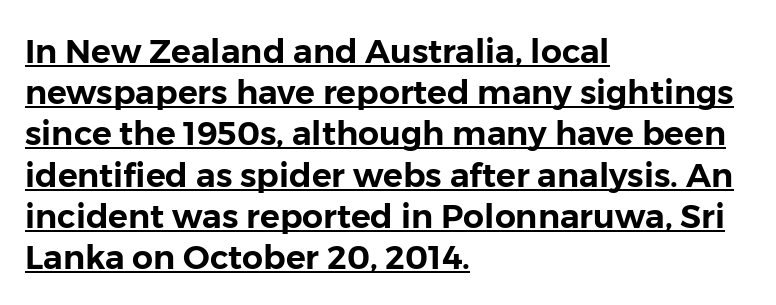
{"serif": "no", "italic": "no", "width": "normal", "stroke_contrast": "low", "x_height": "medium", "monospaced": "no", "underline": "yes", "align": "left", "line_spacing": "normal", "line_spacing_ratio": 1.25, "letter_spacing": "normal", "letter_spacing_em": 0.0, "glyph_px": 33}
